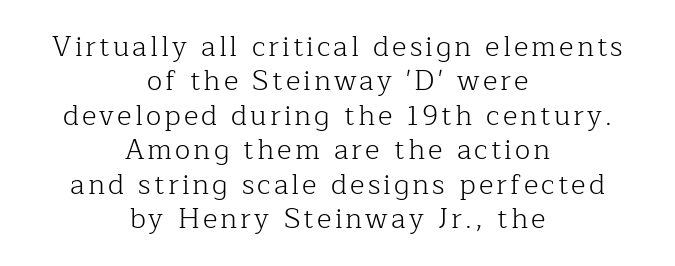
The image shows 28 px light serif type, upright; set centered, line spacing 1.23x, not underlined; low stroke contrast and a medium x-height.
